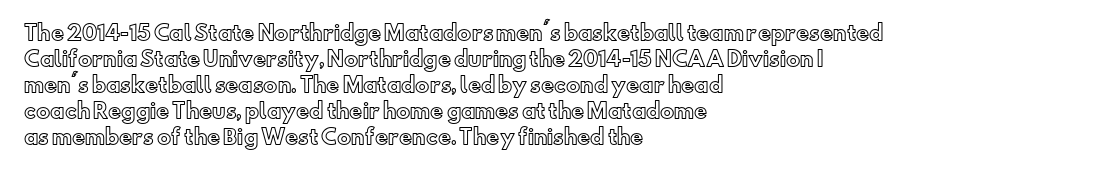
Q: Is the text italic (slanted)? A: No, it is upright.
Q: Is the text underlined? A: No.
Q: How is the paragraph aligned? A: Left-aligned.
Q: Is the spacing between letters normal or unusually wide? A: Normal.
Q: Is the spacing between lines tight, normal or loose? A: Normal.
